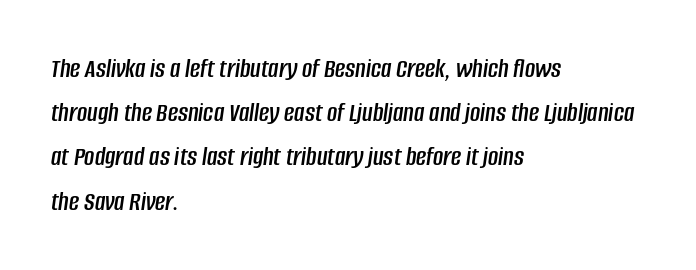
You could call the tracking neutral — neither tight nor loose. This sample keeps an unexceptional amount of space between lines. Compared with a centered layout, this one pins lines to the left instead. A typesetter would call this proportional, since set widths differ per character.
